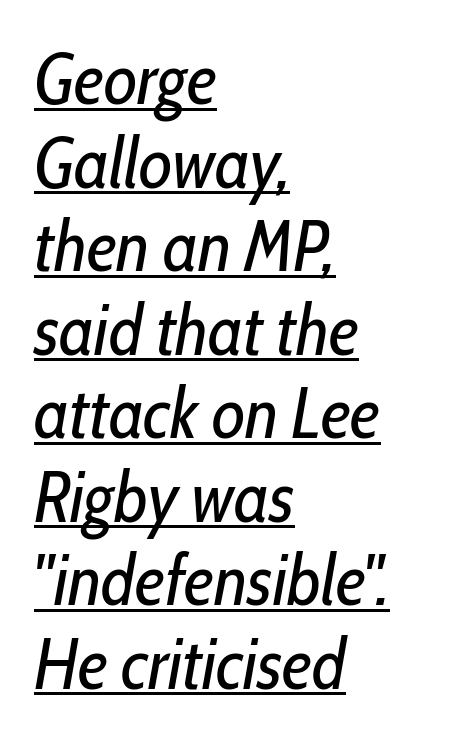
Glance below the letters and you will spot a drawn line. Look at the tracking — it's just the regular setting, nothing added. In CSS terms this would be text-align: left. Compared with a typical body face, this is equally light or lighter still.
